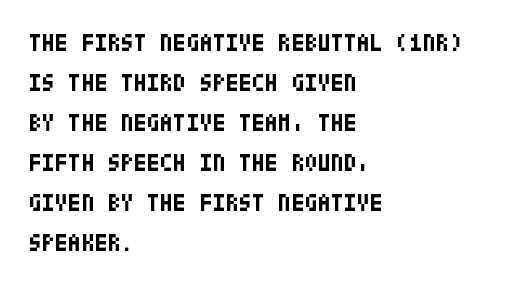
The image shows 24 px bold type, upright; set left-aligned, normal line spacing (1.67x), normal letter spacing, not underlined.
